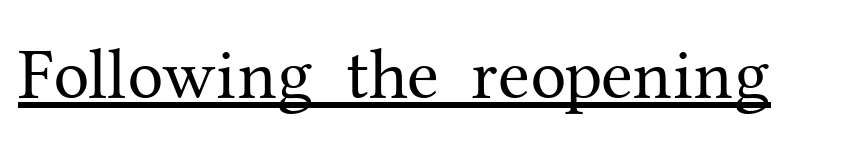
The image shows 72 px regular-weight serif type, upright; set normal letter spacing, underlined; medium stroke contrast and a medium x-height.
